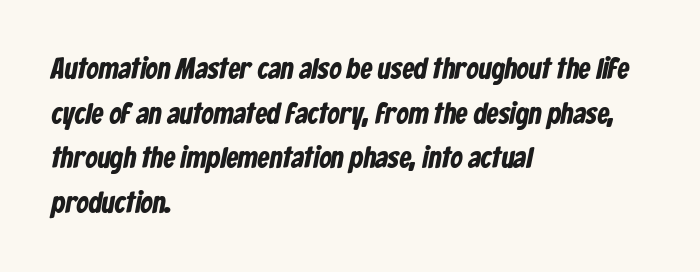
The image shows 30 px bold, condensed sans-serif type; set left-aligned, normal line spacing (1.49x), normal letter spacing, not underlined; low stroke contrast and a medium x-height.
